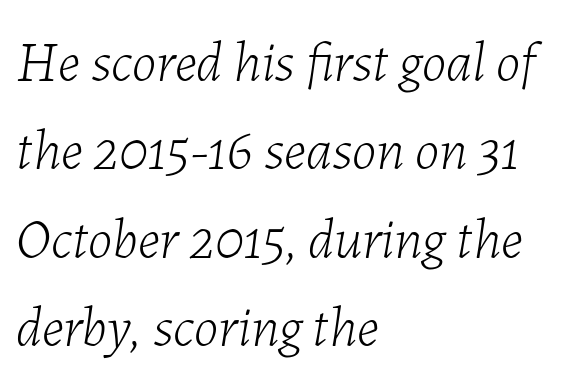
Q: Is the text bold? A: No.
Q: Is the text italic (slanted)? A: Yes, it leans right by about 7 degrees.
Q: Is the text underlined? A: No.
Q: How is the paragraph aligned? A: Left-aligned.
Q: Is the spacing between letters normal or unusually wide? A: Normal.
Q: Is the spacing between lines tight, normal or loose? A: Normal.
Q: Width (condensed, normal, or wide)? A: Normal.
Q: Stroke contrast? A: Low.
Q: x-height? A: Medium.
Q: Monospaced? A: No.
